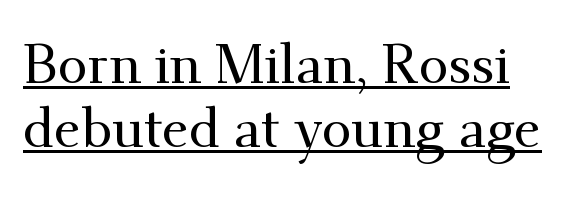
Descenders here cross a horizontal rule under the line. Note the varied advance widths — an 'i' is clearly narrower than an 'm'. In terms of letterspacing, this is plain default setting. Serifs: yes, visible at the terminals of the letterforms. The font's upright variant was chosen for this text.
